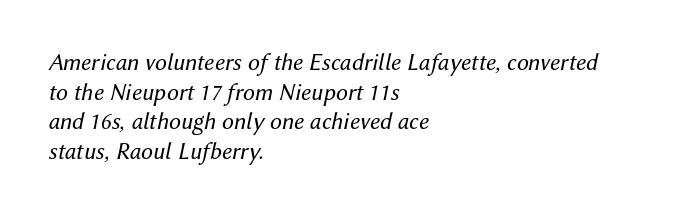
Q: Is the text bold? A: No.
Q: Is the text italic (slanted)? A: Yes, it leans right by about 12 degrees.
Q: Is the text underlined? A: No.
Q: How is the paragraph aligned? A: Left-aligned.
Q: Is the spacing between letters normal or unusually wide? A: Normal.
